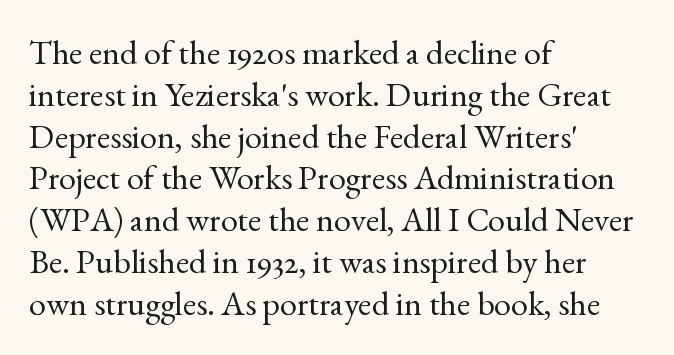
The image shows 34 px regular-weight serif type, upright; set left-aligned, line spacing 1.23x, normal letter spacing, not underlined; a small x-height.
